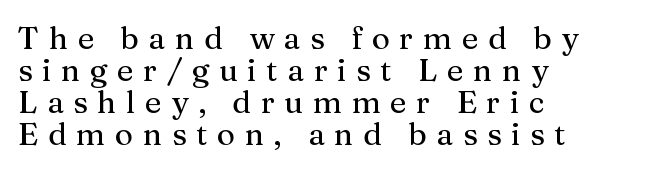
Q: Is the text italic (slanted)? A: No, it is upright.
Q: Is the typeface a serif or a sans-serif typeface? A: Serif.
Q: Is the text underlined? A: No.
Q: How is the paragraph aligned? A: Left-aligned.
Q: Is the spacing between letters normal or unusually wide? A: Unusually wide.
Q: Is the spacing between lines tight, normal or loose? A: Tight.
Q: Width (condensed, normal, or wide)? A: Normal.
Q: Stroke contrast? A: Medium.
Q: x-height? A: Medium.
Q: Monospaced? A: No.
